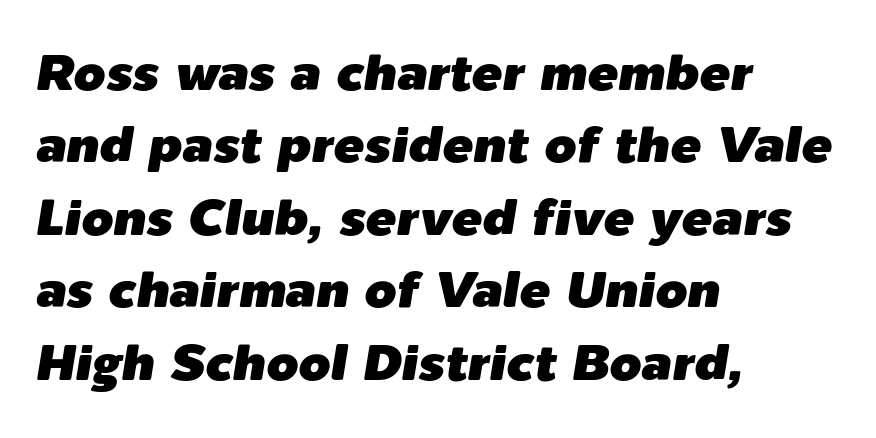
{"italic": "yes", "lean": "right", "slant_degrees": 9, "width": "normal", "stroke_contrast": "low", "x_height": "medium", "monospaced": "no", "underline": "no", "align": "left", "line_spacing": "normal", "line_spacing_ratio": 1.42, "letter_spacing": "normal", "letter_spacing_em": 0.0, "glyph_px": 51}
